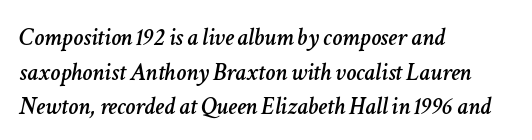
Rendered with sloped, italic letterforms. Leftover space on each line is placed entirely after the last word. The passage shown stacks its lines at a standard gap. Descenders hang freely into open space. Look at the tracking — it's just the regular setting, nothing added.
